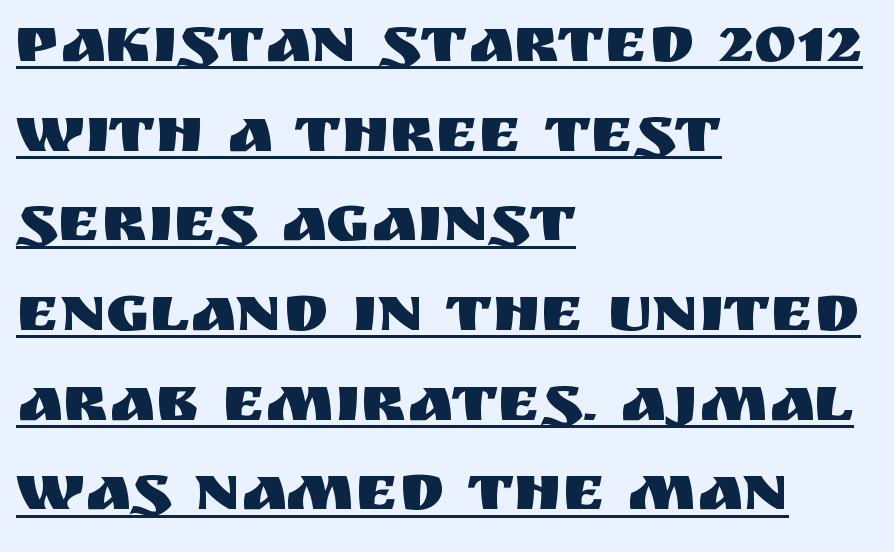
Q: Is the text italic (slanted)? A: No, it is upright.
Q: Is the typeface a serif or a sans-serif typeface? A: Sans-serif.
Q: Is the text underlined? A: Yes.
Q: How is the paragraph aligned? A: Left-aligned.
Q: Is the spacing between letters normal or unusually wide? A: Normal.
Q: Is the spacing between lines tight, normal or loose? A: Normal.
Q: Width (condensed, normal, or wide)? A: Normal.
Q: Stroke contrast? A: Medium.
Q: x-height? A: Large.
Q: Monospaced? A: No.
